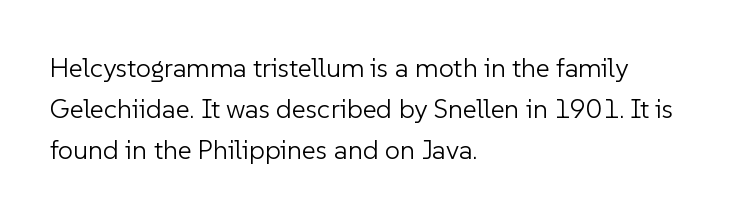
{"italic": "no", "bold": "no", "underline": "no", "align": "left", "line_spacing": "normal", "line_spacing_ratio": 1.52, "letter_spacing": "normal", "letter_spacing_em": 0.0, "glyph_px": 27}
